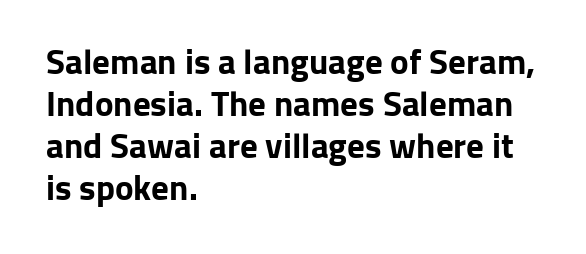
{"serif": "no", "italic": "no", "bold": "yes", "weight": "bold", "width": "normal", "stroke_contrast": "low", "x_height": "medium", "monospaced": "no", "underline": "no", "align": "left", "line_spacing_ratio": 1.2, "letter_spacing": "normal", "letter_spacing_em": 0.0, "glyph_px": 35}
